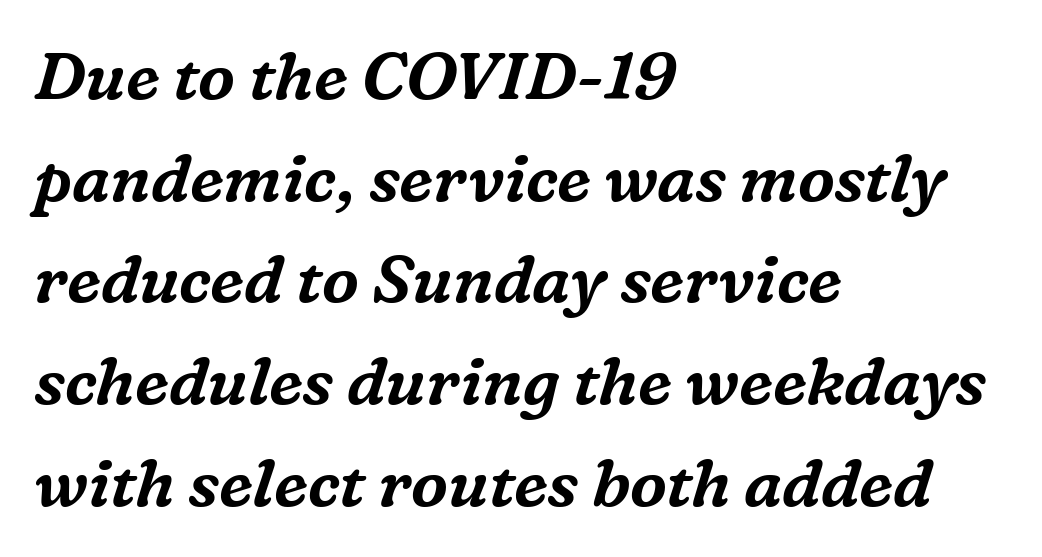
Has an underline been added? It has not. Nothing unusual about the tracking: characters are spaced as the font intends. The passage shown is typed in a proportional face where columns would drift. The axis of the letterforms is tilted away from vertical. Note: serifs present on the glyphs.
